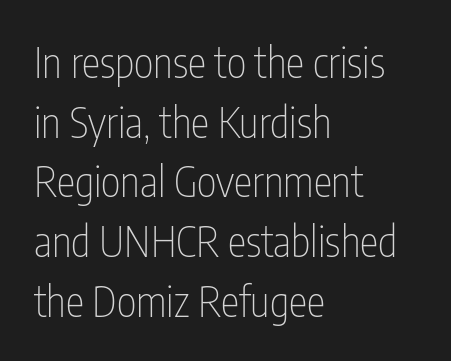
This reads as an unemphasized weight, regular at the heaviest. This is the regular roman posture of the typeface. Words float on clear page, feet unadorned. Proportional: the letters do not fall into vertical columns. These lines keep a tight, regular rhythm from letter to letter. Rows of type keep a routine distance in the vertical direction.
